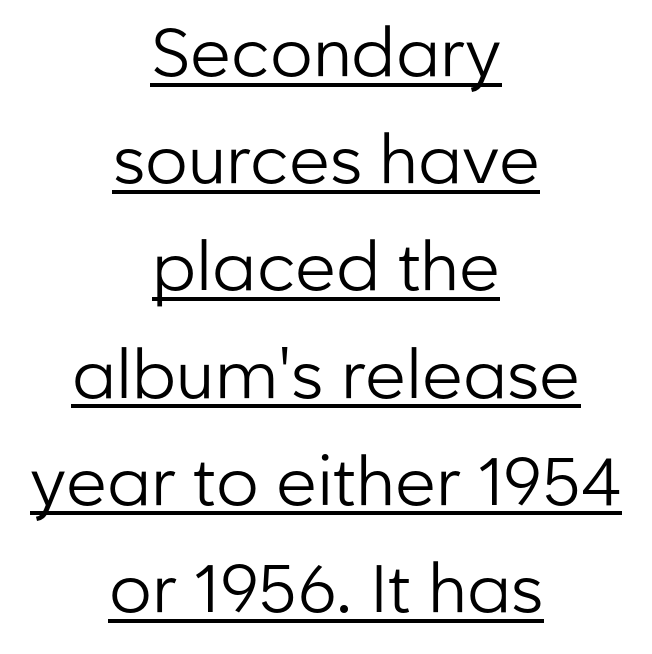
Q: Is the text bold? A: No.
Q: Is the text italic (slanted)? A: No, it is upright.
Q: Is the typeface a serif or a sans-serif typeface? A: Sans-serif.
Q: Is the text underlined? A: Yes.
Q: How is the paragraph aligned? A: Centered.
Q: Is the spacing between letters normal or unusually wide? A: Normal.
Q: Is the spacing between lines tight, normal or loose? A: Normal.
Q: Width (condensed, normal, or wide)? A: Normal.
Q: Stroke contrast? A: Low.
Q: x-height? A: Medium.
Q: Monospaced? A: No.
